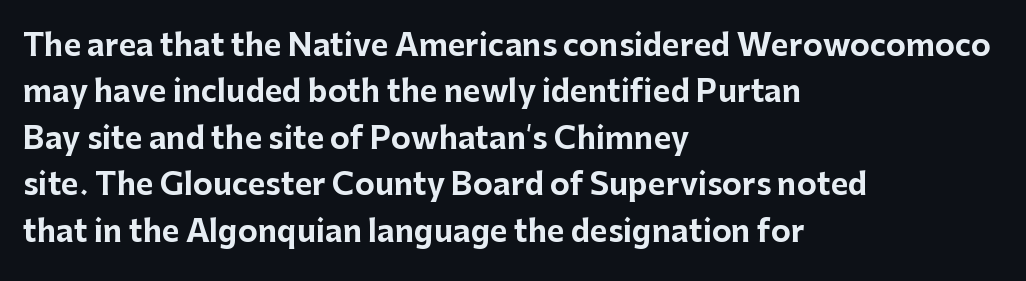
The image shows 30 px bold sans-serif type, upright; set left-aligned, normal line spacing (1.55x), normal letter spacing, not underlined; low stroke contrast and a medium x-height.
